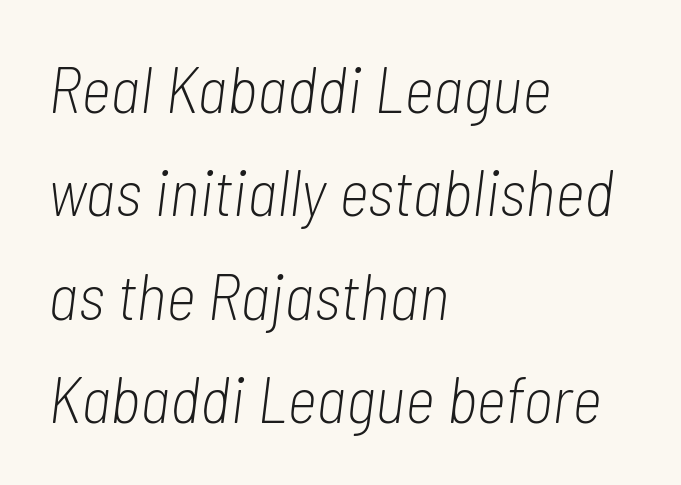
{"italic": "yes", "lean": "right", "slant_degrees": 7, "bold": "no", "weight": "light", "width": "condensed", "stroke_contrast": "low", "x_height": "medium", "monospaced": "no", "underline": "no", "align": "left", "line_spacing": "normal", "line_spacing_ratio": 1.59, "letter_spacing": "normal", "letter_spacing_em": 0.0, "glyph_px": 65}
